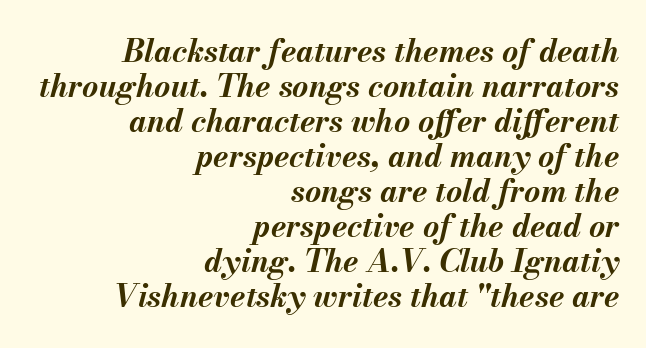
The image shows 31 px bold type, italic (leaning right); set right-aligned, tight line spacing (1.13x), normal letter spacing, not underlined; medium stroke contrast and a small x-height.
